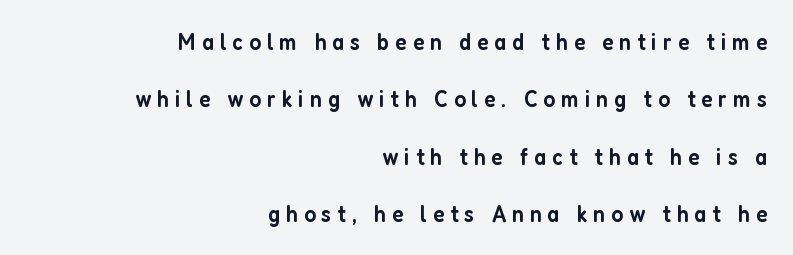
Q: Is the text bold? A: Semi-bold.
Q: Is the text italic (slanted)? A: No, it is upright.
Q: Is the text underlined? A: No.
Q: How is the paragraph aligned? A: Right-aligned.
Q: Is the spacing between letters normal or unusually wide? A: Unusually wide.
Q: Is the spacing between lines tight, normal or loose? A: Loose.
